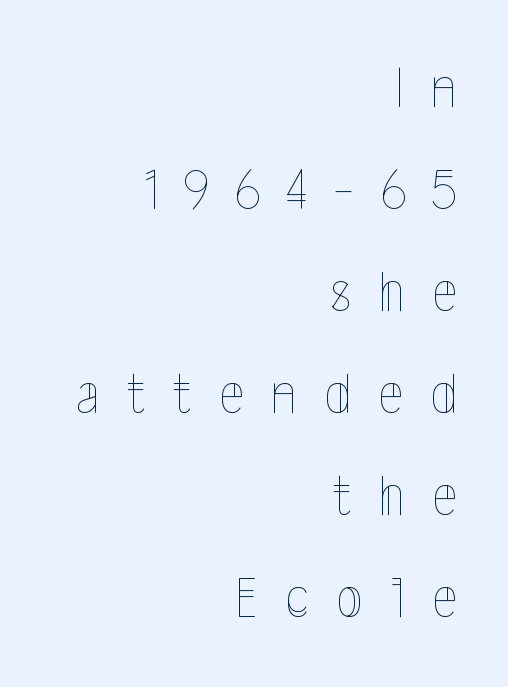
Q: Is the text bold? A: No.
Q: Is the text italic (slanted)? A: No, it is upright.
Q: Is the text underlined? A: No.
Q: How is the paragraph aligned? A: Right-aligned.
Q: Is the spacing between letters normal or unusually wide? A: Unusually wide.
Q: Width (condensed, normal, or wide)? A: Condensed.
Q: x-height? A: Medium.
Q: Monospaced? A: No.
